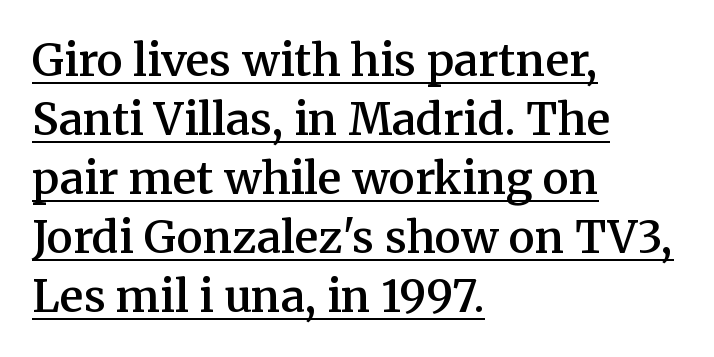
Q: Is the text bold? A: Semi-bold.
Q: Is the text italic (slanted)? A: No, it is upright.
Q: Is the typeface a serif or a sans-serif typeface? A: Serif.
Q: Is the text underlined? A: Yes.
Q: How is the paragraph aligned? A: Left-aligned.
Q: Is the spacing between letters normal or unusually wide? A: Normal.
Q: Is the spacing between lines tight, normal or loose? A: Normal.
Q: Width (condensed, normal, or wide)? A: Normal.
Q: Stroke contrast? A: Medium.
Q: x-height? A: Medium.
Q: Monospaced? A: No.
